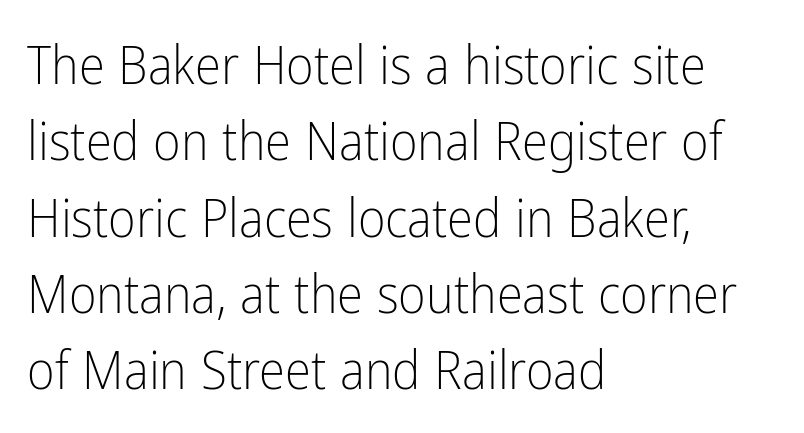
Any mark beneath the type? The region is blank. Vertically, the passage feels balanced, rows spaced as you'd expect. Character widths vary here, with narrow letters taking less room than wide ones. These lines were composed using upright roman letters. Weight: regular or lighter. Casual observation: everything's shoved over to the left.
